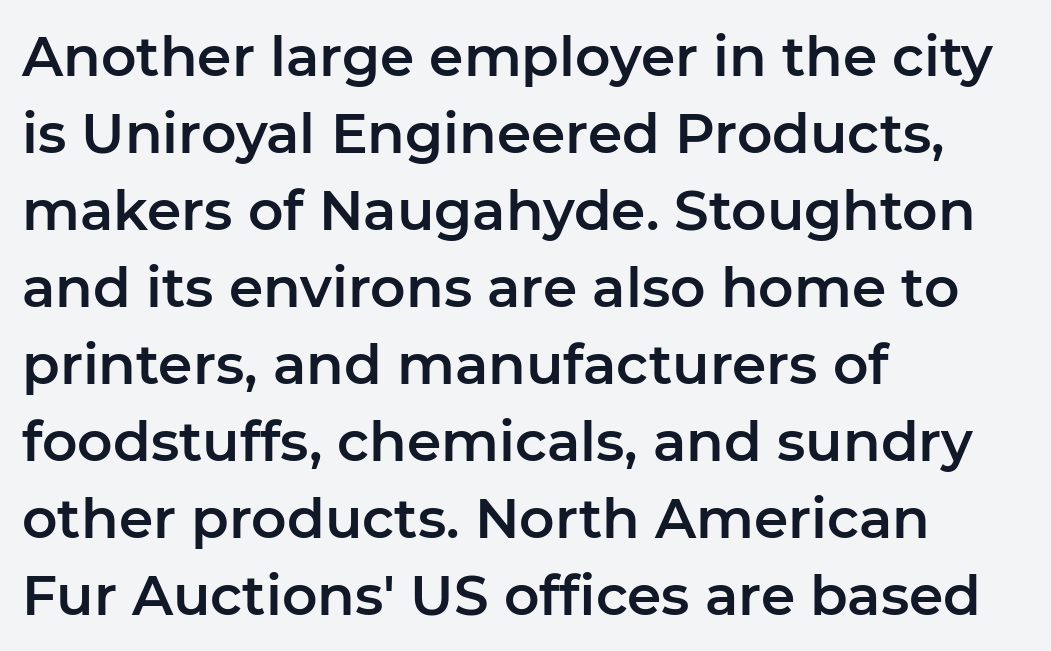
What's the leading like? Ordinary, nothing unusual. The letters advance in unequal steps, a hallmark of proportional type. The characters display no serif detailing; their extremities are plain. It's the straight-up-and-down kind of type. Glance below the letters and you will spot only blank space.
